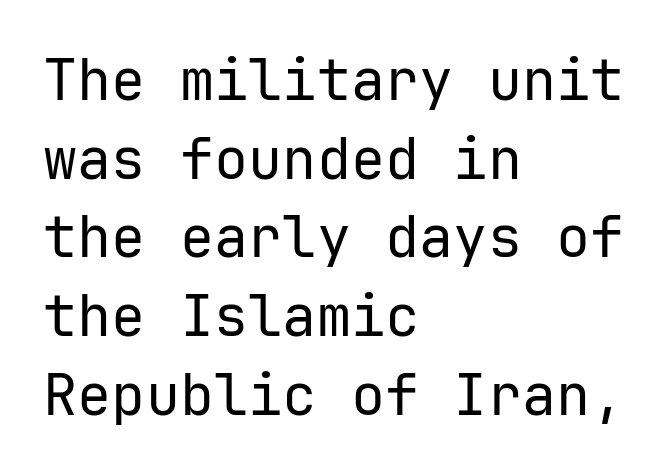
The paragraph shown leans on its left margin. Posture: vertical. Looks like terminal output: every glyph gets an equal slot. Is this a heavy cut? Hardly; it is regular or lighter.
